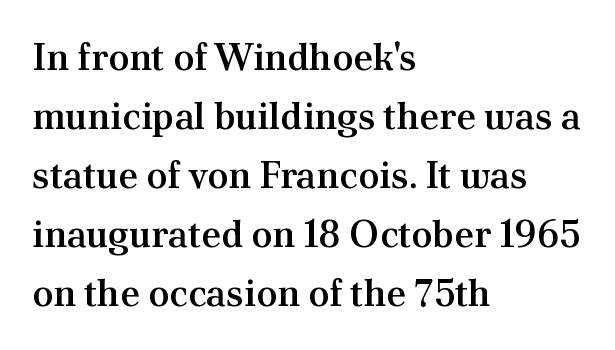
The image shows 38 px semibold serif type, upright; set left-aligned, normal line spacing (1.55x), normal letter spacing, not underlined; medium stroke contrast and a small x-height.
